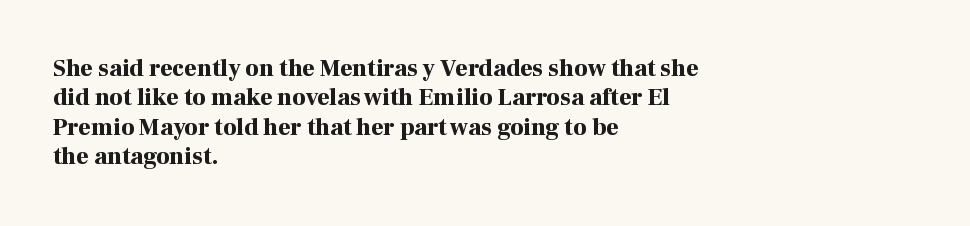
Check the space under the baseline: it is left empty. Words appear dense and cohesive because spacing is normal. Summary of weight: heavy, a full bold. Caption: multi-line text, flush left, ragged right.
